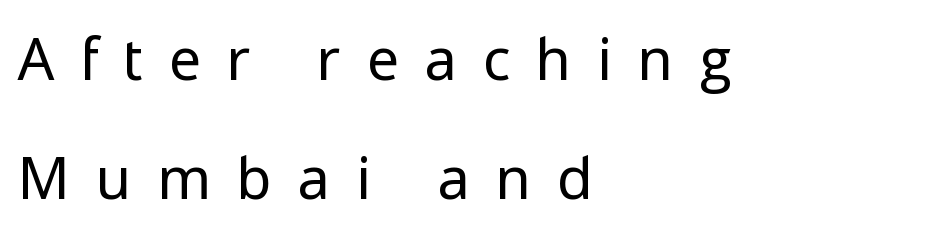
The zone under the glyphs is completely vacant. No chunkiness to these letters — they're not bold. This sample uses a sans-serif face. Every stem runs plumb, perpendicular to the baseline.
